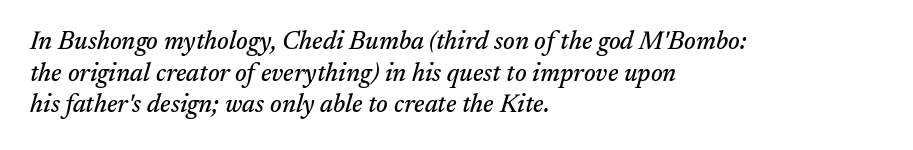
How would I describe the line gaps? Plain and ordinary. The paragraph has a hard left edge and a soft right edge. The letterforms sit shoulder to shoulder at normal distance. Only glyphs here, with clear space below each row.
